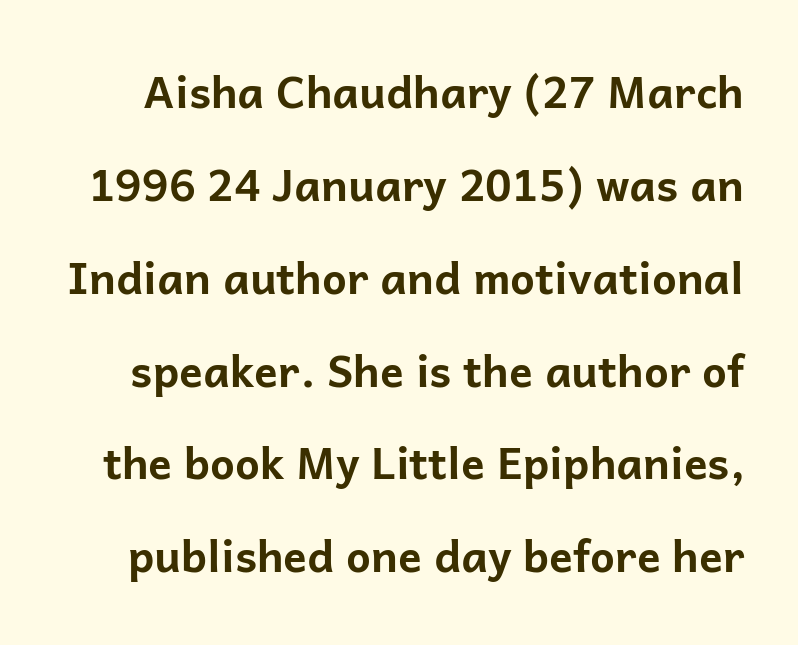
{"serif": "no", "italic": "no", "bold": "yes", "weight": "bold", "width": "normal", "stroke_contrast": "low", "x_height": "medium", "monospaced": "no", "underline": "no", "line_spacing": "loose", "line_spacing_ratio": 2.11, "letter_spacing": "normal", "letter_spacing_em": 0.0, "glyph_px": 44}
